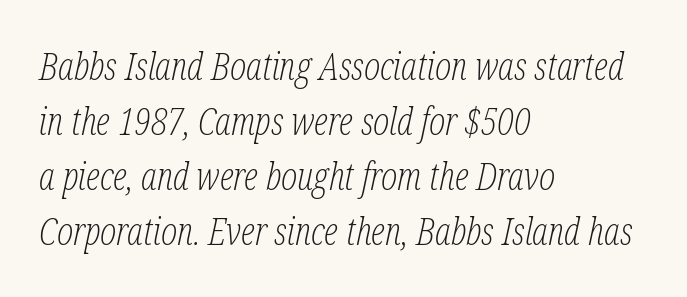
The strokes are not fattened; the text isn't bold. Observe the lean: these are italic letterforms. This sample has the flowing, uneven cadence of proportional lettering. In terms of leading, this rendering sits right in the middle. Check where the strokes stop: tiny serifs finish them off.
